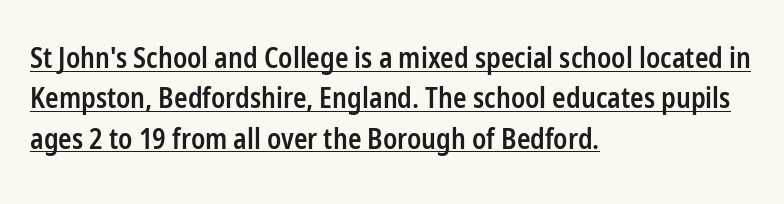
The lettering stays uniformly vertical, giving the passage a roman look. Each line starts at the same left margin while the right side varies. Bold? Not quite — semibold, heavier than regular but stopping short. Notice how a bar underscores the lettering throughout. The rendering uses natural spacing where letterforms have individual widths.
